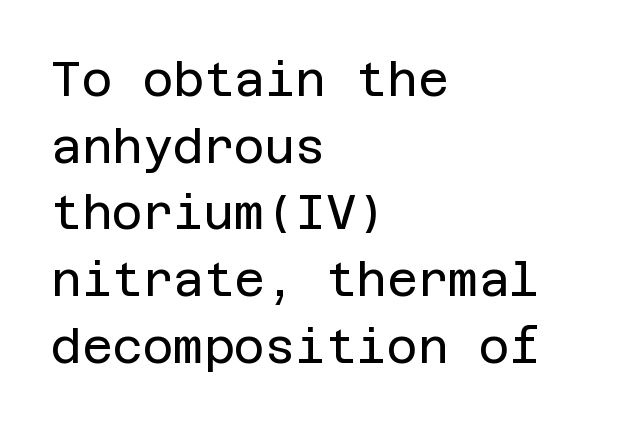
Q: Is the text bold? A: No.
Q: Is the text italic (slanted)? A: No, it is upright.
Q: Is the typeface a serif or a sans-serif typeface? A: Sans-serif.
Q: Is the text underlined? A: No.
Q: How is the paragraph aligned? A: Left-aligned.
Q: Is the spacing between letters normal or unusually wide? A: Normal.
Q: Is the spacing between lines tight, normal or loose? A: Normal.
Q: Width (condensed, normal, or wide)? A: Normal.
Q: Stroke contrast? A: Low.
Q: x-height? A: Large.
